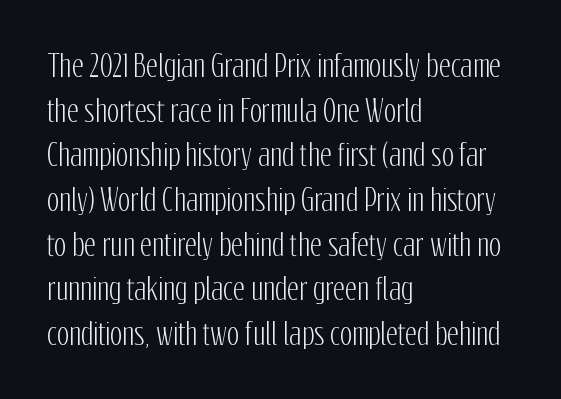
Descender tails drop into unmarked territory. Horizontally, the lines are justified to the leading edge only. Looks like regular typesetting: each glyph gets only the width it needs. Check where the strokes stop: nothing finishes them off — pure sans.
